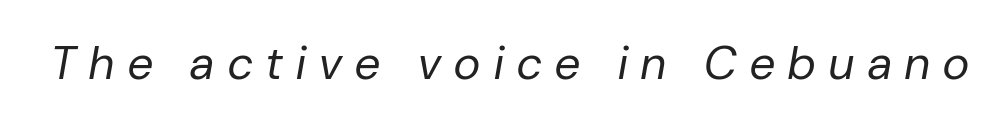
{"italic": "yes", "lean": "right", "slant_degrees": 10, "bold": "no", "weight": "regular", "width": "normal", "stroke_contrast": "low", "x_height": "medium", "monospaced": "no", "underline": "no", "letter_spacing": "wide", "letter_spacing_em": 0.3, "glyph_px": 46}
